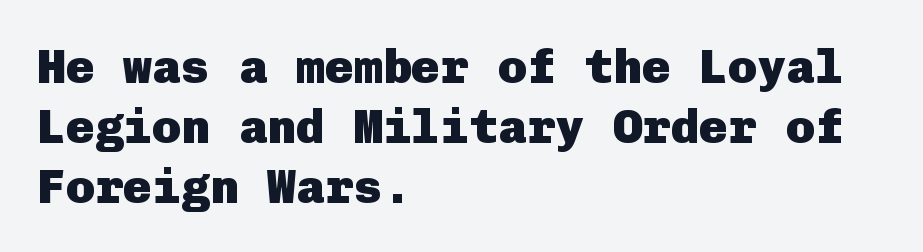
The image shows 48 px heavy sans-serif type, upright; set left-aligned, normal line spacing (1.25x), normal letter spacing, not underlined; low stroke contrast and a medium x-height.
